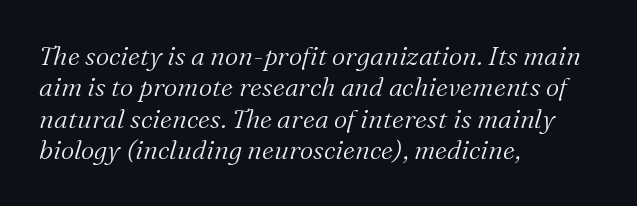
{"italic": "yes", "lean": "right", "slant_degrees": 16, "bold": "no", "underline": "no", "align": "left", "line_spacing_ratio": 1.21, "letter_spacing": "normal", "letter_spacing_em": 0.0, "glyph_px": 26}
